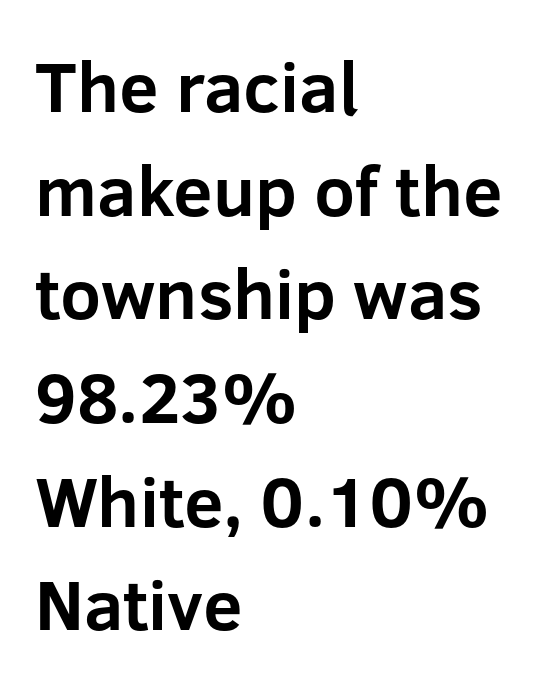
Q: Is the text bold? A: Yes.
Q: Is the text italic (slanted)? A: No, it is upright.
Q: Is the typeface a serif or a sans-serif typeface? A: Sans-serif.
Q: Is the text underlined? A: No.
Q: How is the paragraph aligned? A: Left-aligned.
Q: Is the spacing between letters normal or unusually wide? A: Normal.
Q: Is the spacing between lines tight, normal or loose? A: Normal.
Q: Width (condensed, normal, or wide)? A: Normal.
Q: Stroke contrast? A: Low.
Q: x-height? A: Medium.
Q: Monospaced? A: No.
